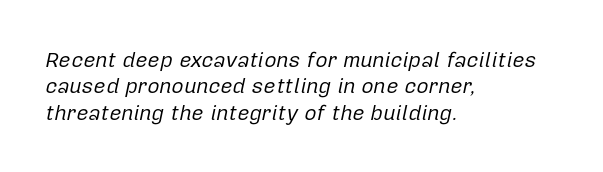
Q: Is the text bold? A: No.
Q: Is the text italic (slanted)? A: Yes, it leans right by about 12 degrees.
Q: Is the text underlined? A: No.
Q: How is the paragraph aligned? A: Left-aligned.
Q: Is the spacing between letters normal or unusually wide? A: Normal.
Q: Is the spacing between lines tight, normal or loose? A: Normal.
